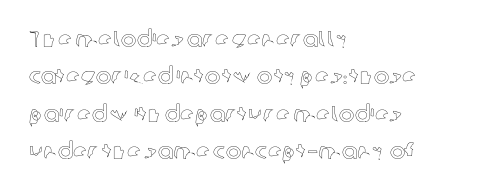
The image shows 23 px text type, upright; set left-aligned, normal line spacing (1.63x), normal letter spacing, not underlined.
